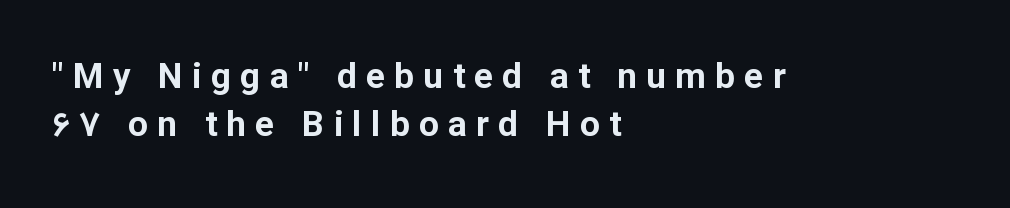
The image shows 35 px bold sans-serif type, upright; set left-aligned, normal line spacing (1.38x), unusually wide letter spacing (+0.27 em), not underlined; low stroke contrast and a medium x-height.
